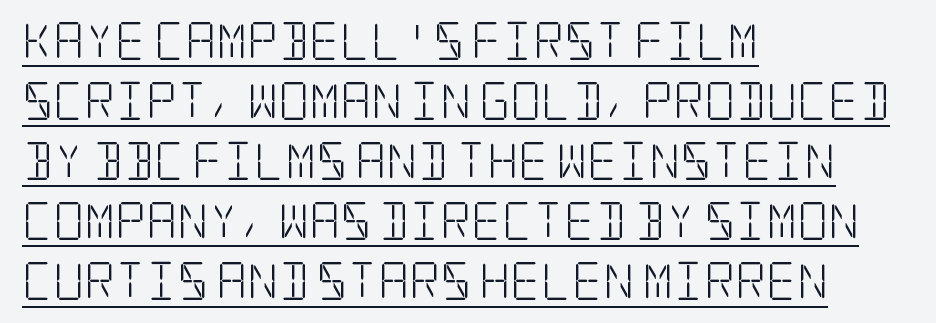
{"serif": "yes", "italic": "no", "bold": "no", "weight": "light", "width": "condensed", "stroke_contrast": "low", "x_height": "large", "underline": "yes", "align": "left", "line_spacing": "normal", "line_spacing_ratio": 1.58, "letter_spacing": "normal", "letter_spacing_em": 0.0, "glyph_px": 38}
